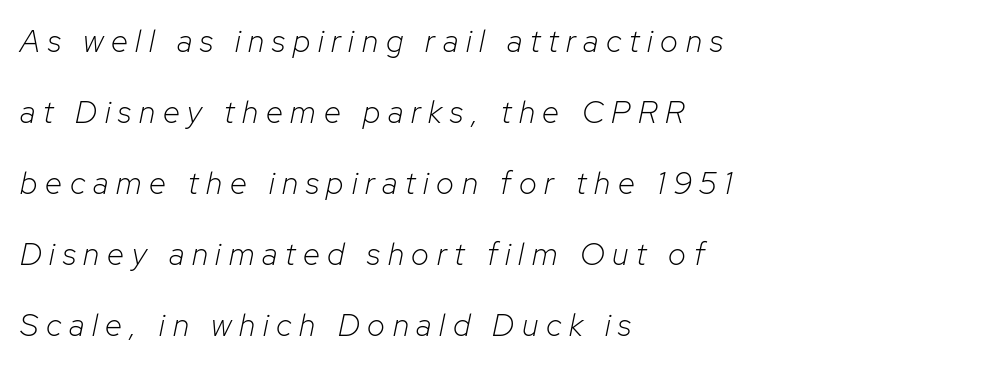
These lines have a slow, spaced-out rhythm from letter to letter. The letters advance in unequal steps, a hallmark of proportional type. The specimen omits any rule beneath the text block's lines. Leading is clearly above the norm, producing a sparse column. The font is comparable to plain body text, perhaps lighter. Characters are canted at an angle relative to the baseline's perpendicular.
